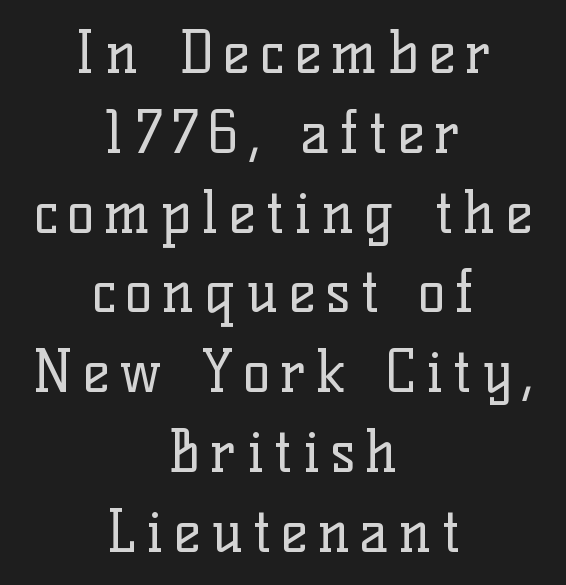
The designer left line spacing at the default. Small tapered or slab feet sit at the stroke ends, so this counts as serif. Summary of weight: not heavy and not bold. A typesetter would mark this as roman, not italic.
